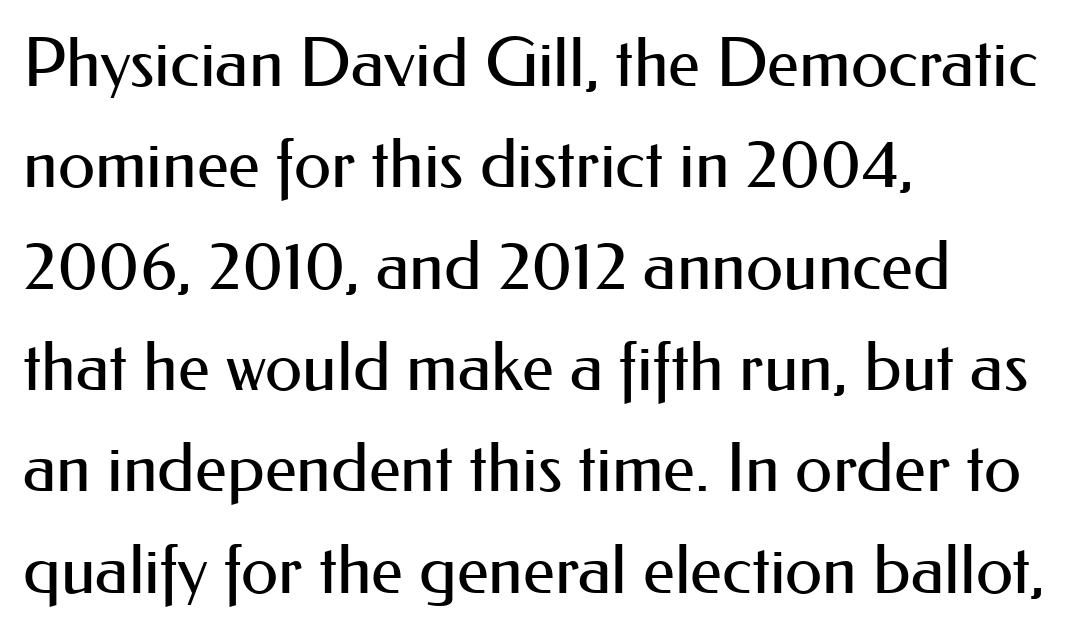
Q: Is the text bold? A: No.
Q: Is the text italic (slanted)? A: No, it is upright.
Q: Is the typeface a serif or a sans-serif typeface? A: Sans-serif.
Q: Is the text underlined? A: No.
Q: How is the paragraph aligned? A: Left-aligned.
Q: Is the spacing between letters normal or unusually wide? A: Normal.
Q: Is the spacing between lines tight, normal or loose? A: Normal.
Q: Width (condensed, normal, or wide)? A: Normal.
Q: Stroke contrast? A: Medium.
Q: x-height? A: Small.
Q: Monospaced? A: No.
